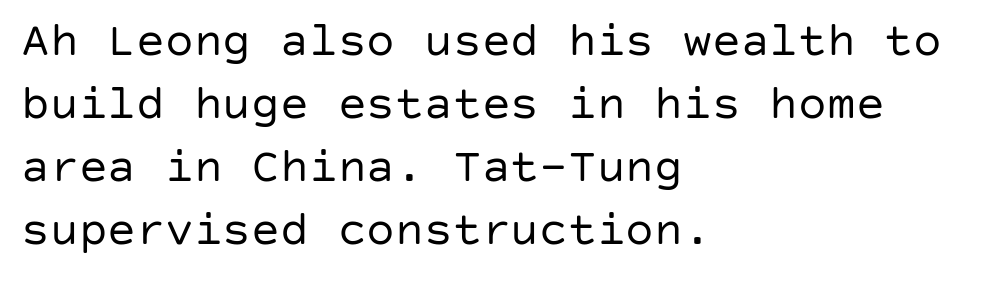
{"serif": "no", "italic": "no", "bold": "no", "weight": "regular", "width": "normal", "stroke_contrast": "low", "x_height": "large", "underline": "no", "align": "left", "line_spacing": "normal", "line_spacing_ratio": 1.31, "letter_spacing": "normal", "letter_spacing_em": 0.0, "glyph_px": 48}
